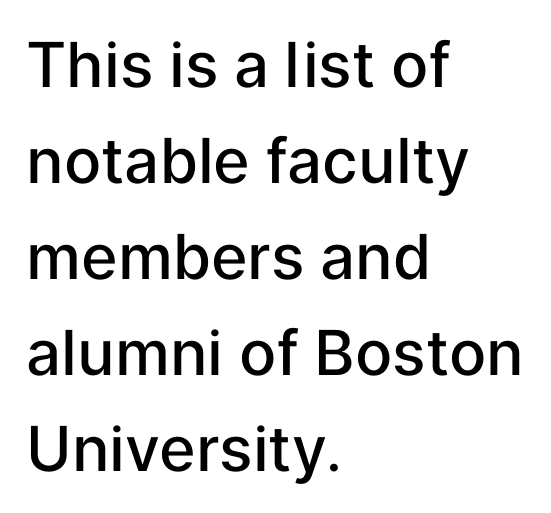
The image shows 62 px semibold sans-serif type, upright; set left-aligned, normal line spacing (1.55x), normal letter spacing, not underlined; low stroke contrast and a medium x-height.
